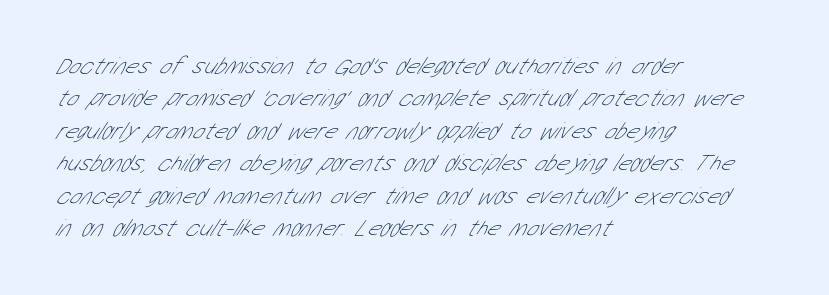
{"bold": "no", "underline": "no", "align": "left", "line_spacing": "normal", "line_spacing_ratio": 1.35, "letter_spacing": "normal", "letter_spacing_em": 0.0, "glyph_px": 24}
